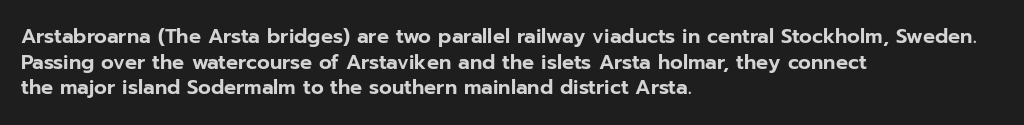
Nobody drew a line under any word here. Italic? Not at all — the glyphs are vertical. The rendering uses a moderate line-height, typical for paragraphs. You could call the tracking neutral — neither tight nor loose. This sample is left-justified, so line endings fall wherever the words run out.
